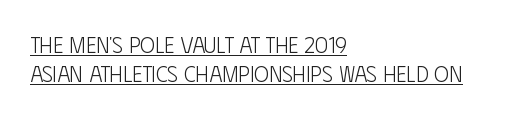
{"italic": "no", "bold": "no", "underline": "yes", "align": "left", "line_spacing": "normal", "line_spacing_ratio": 1.31, "letter_spacing": "normal", "letter_spacing_em": 0.0, "glyph_px": 22}
